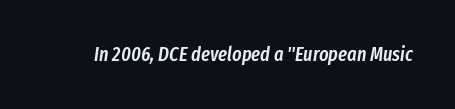
Spacing between characters is what you'd get straight out of the box. The passage shown leans; its letterforms are oblique. Typographic density is moderately raised because the face is semibold. The specimen omits any rule beneath the text block's lines.
